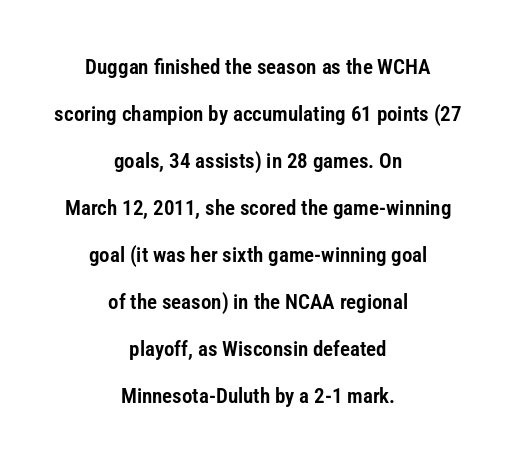
Q: Is the text italic (slanted)? A: No, it is upright.
Q: Is the text underlined? A: No.
Q: How is the paragraph aligned? A: Centered.
Q: Is the spacing between letters normal or unusually wide? A: Normal.
Q: Is the spacing between lines tight, normal or loose? A: Loose.
